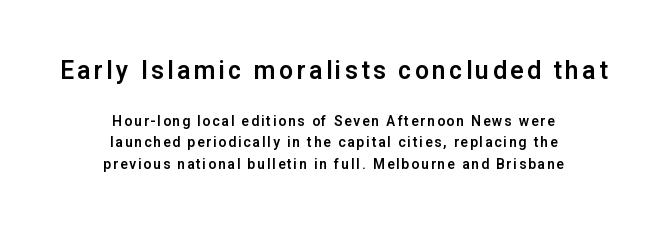
Upright lettering throughout. Reading down the block, each line starts at a different indent, mirrored at its end. Regarding leading, the lines here are spaced in the standard way. Underlining? Definitely not there. The rendering shrinks the type as you move from the upper chunk to the lower.
